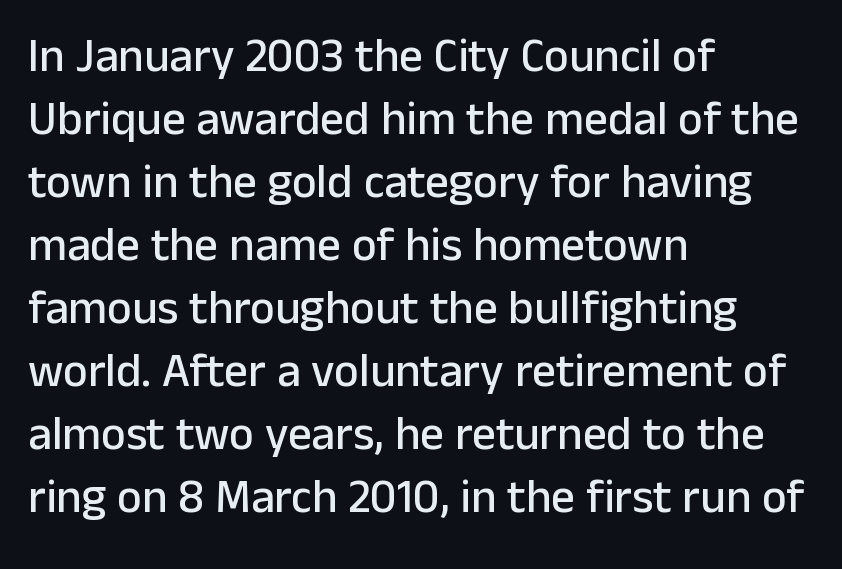
The image shows 47 px sans-serif type, upright; set left-aligned, normal line spacing (1.34x), normal letter spacing, not underlined; low stroke contrast and a medium x-height.
